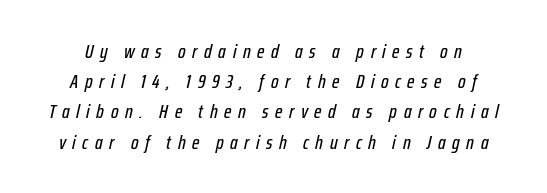
Q: Is the text italic (slanted)? A: Yes, it leans right by about 12 degrees.
Q: Is the text underlined? A: No.
Q: Is the spacing between letters normal or unusually wide? A: Unusually wide.
Q: Is the spacing between lines tight, normal or loose? A: Normal.
